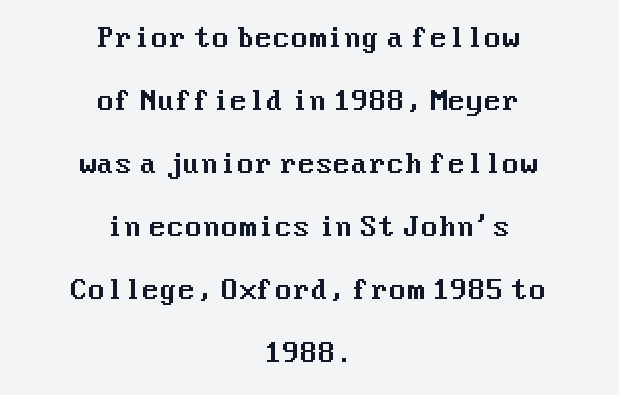
Q: Is the text italic (slanted)? A: No, it is upright.
Q: Is the text underlined? A: No.
Q: How is the paragraph aligned? A: Centered.
Q: Is the spacing between letters normal or unusually wide? A: Normal.
Q: Is the spacing between lines tight, normal or loose? A: Loose.
